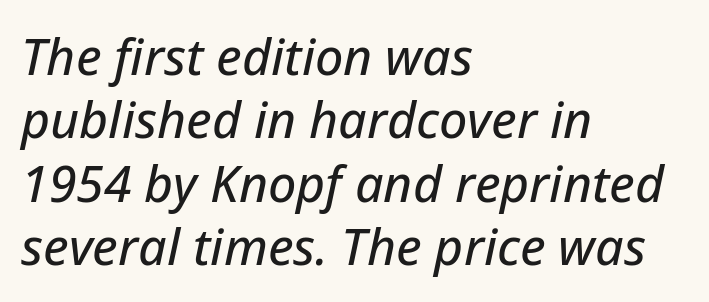
{"italic": "yes", "lean": "right", "slant_degrees": 12, "width": "normal", "stroke_contrast": "low", "x_height": "medium", "monospaced": "no", "underline": "no", "align": "left", "line_spacing": "normal", "line_spacing_ratio": 1.27, "letter_spacing": "normal", "letter_spacing_em": 0.0, "glyph_px": 50}
